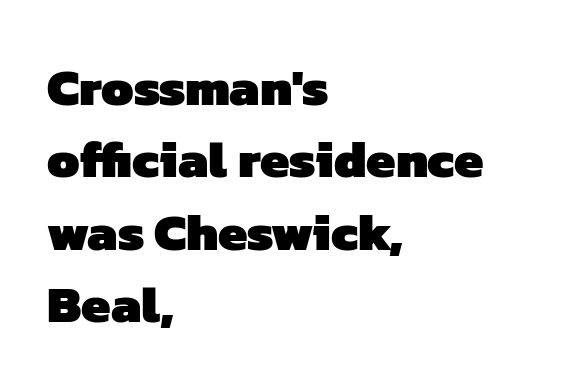
{"serif": "no", "bold": "yes", "weight": "heavy", "width": "normal", "stroke_contrast": "low", "x_height": "medium", "monospaced": "no", "underline": "no", "align": "left", "line_spacing": "normal", "line_spacing_ratio": 1.39, "letter_spacing": "normal", "letter_spacing_em": 0.0, "glyph_px": 52}
